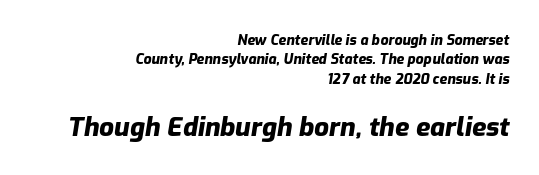
Q: Is the text bold? A: Yes.
Q: Is the text italic (slanted)? A: Yes, it leans right by about 9 degrees.
Q: Is the text underlined? A: No.
Q: How is the paragraph aligned? A: Right-aligned.
Q: Is the spacing between letters normal or unusually wide? A: Normal.
Q: Is the spacing between lines tight, normal or loose? A: Normal.
Q: Which block of text is set in a larger size, the first (top) or the second (bottom)? A: The second (bottom) one.
